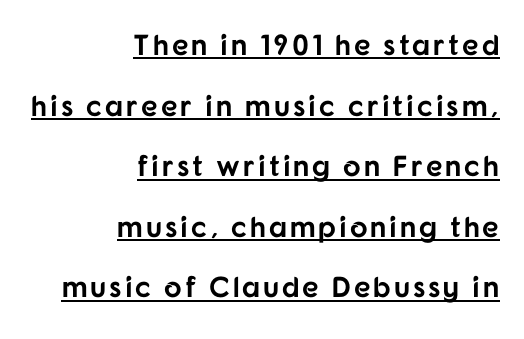
Q: Is the text bold? A: Yes.
Q: Is the text italic (slanted)? A: No, it is upright.
Q: Is the typeface a serif or a sans-serif typeface? A: Sans-serif.
Q: Is the text underlined? A: Yes.
Q: How is the paragraph aligned? A: Right-aligned.
Q: Is the spacing between lines tight, normal or loose? A: Loose.
Q: Width (condensed, normal, or wide)? A: Normal.
Q: Stroke contrast? A: Low.
Q: x-height? A: Medium.
Q: Monospaced? A: No.
